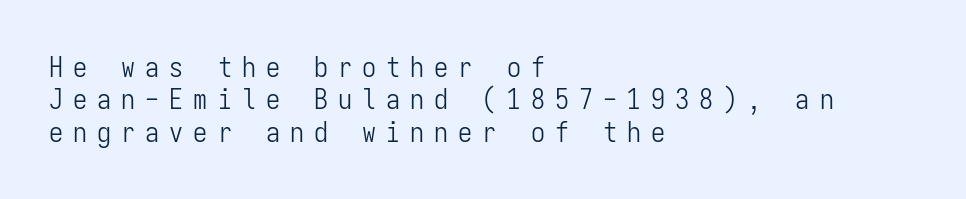
Spacing verdict: monospaced, one width for all characters. Words float on clear page, feet unadorned. Compared with a centered layout, this one pins lines to the left instead. The rendering shows plain stroke endings on the letterforms — a sans-serif design.
